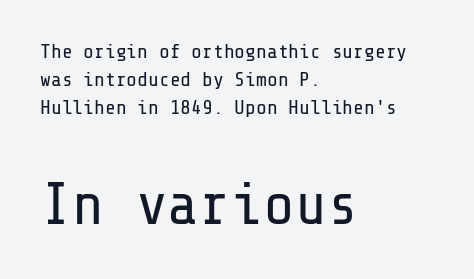
Q: Is the text bold? A: No.
Q: Is the text italic (slanted)? A: No, it is upright.
Q: Is the typeface a serif or a sans-serif typeface? A: Sans-serif.
Q: Is the text underlined? A: No.
Q: How is the paragraph aligned? A: Left-aligned.
Q: Is the spacing between letters normal or unusually wide? A: Normal.
Q: Is the spacing between lines tight, normal or loose? A: Normal.
Q: Which block of text is set in a larger size, the first (top) or the second (bottom)? A: The second (bottom) one.
Q: Width (condensed, normal, or wide)? A: Normal.
Q: Stroke contrast? A: Low.
Q: x-height? A: Medium.
